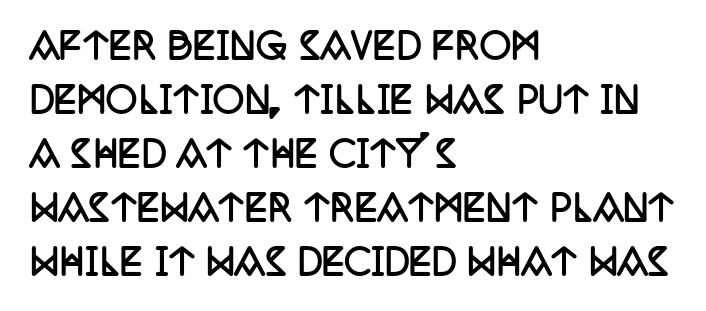
{"serif": "yes", "italic": "no", "bold": "yes", "weight": "semibold", "width": "condensed", "stroke_contrast": "low", "x_height": "large", "monospaced": "no", "underline": "no", "align": "left", "line_spacing": "normal", "line_spacing_ratio": 1.54, "letter_spacing": "normal", "letter_spacing_em": 0.0, "glyph_px": 35}
